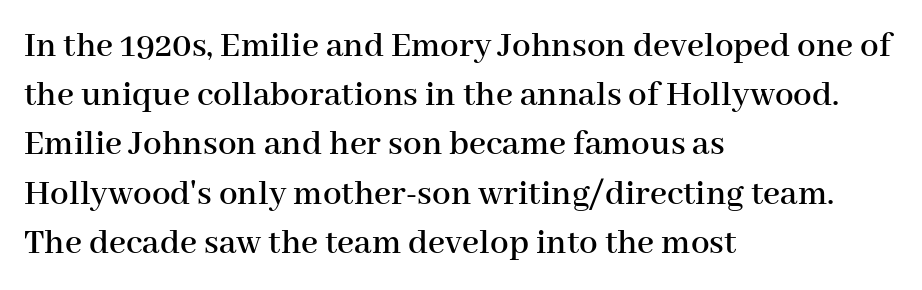
{"serif": "yes", "italic": "no", "width": "normal", "stroke_contrast": "high", "x_height": "medium", "monospaced": "no", "underline": "no", "align": "left", "line_spacing": "normal", "line_spacing_ratio": 1.33, "letter_spacing": "normal", "letter_spacing_em": 0.0, "glyph_px": 37}
